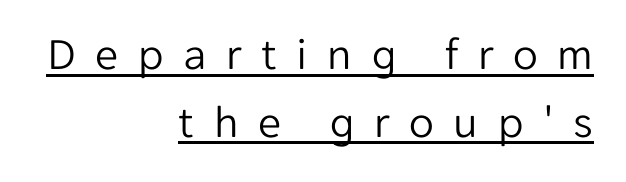
The image shows 46 px light sans-serif type, upright; set right-aligned, normal line spacing (1.47x), unusually wide letter spacing (+0.43 em), underlined; low stroke contrast and a medium x-height.
